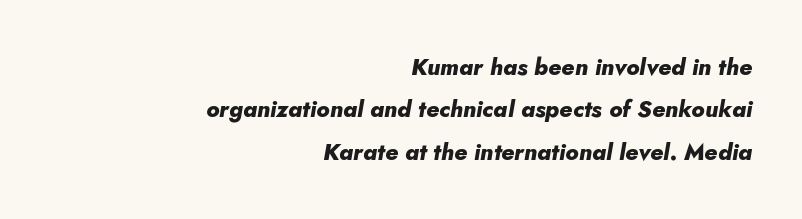
Q: Is the text bold? A: Yes.
Q: Is the text italic (slanted)? A: Yes, it leans right by about 10 degrees.
Q: Is the text underlined? A: No.
Q: How is the paragraph aligned? A: Right-aligned.
Q: Is the spacing between letters normal or unusually wide? A: Normal.
